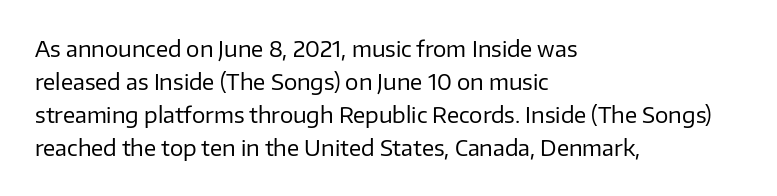
Q: Is the text bold? A: No.
Q: Is the text italic (slanted)? A: No, it is upright.
Q: Is the text underlined? A: No.
Q: How is the paragraph aligned? A: Left-aligned.
Q: Is the spacing between letters normal or unusually wide? A: Normal.
Q: Is the spacing between lines tight, normal or loose? A: Normal.
